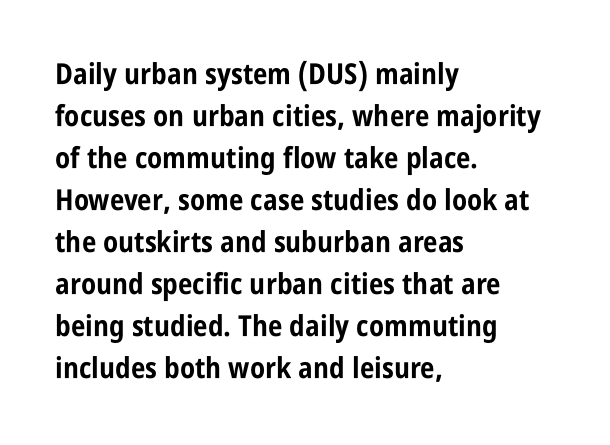
The image shows 29 px bold, condensed sans-serif type, upright; set left-aligned, normal line spacing (1.45x), normal letter spacing, not underlined; low stroke contrast and a large x-height.
